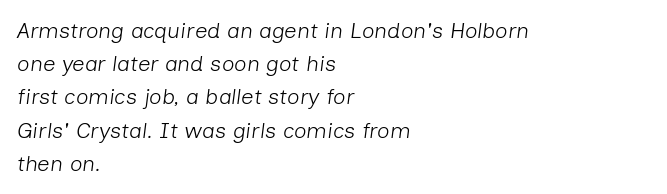
The image shows 22 px text type, italic (leaning right); set left-aligned, normal line spacing (1.51x), normal letter spacing, not underlined.
